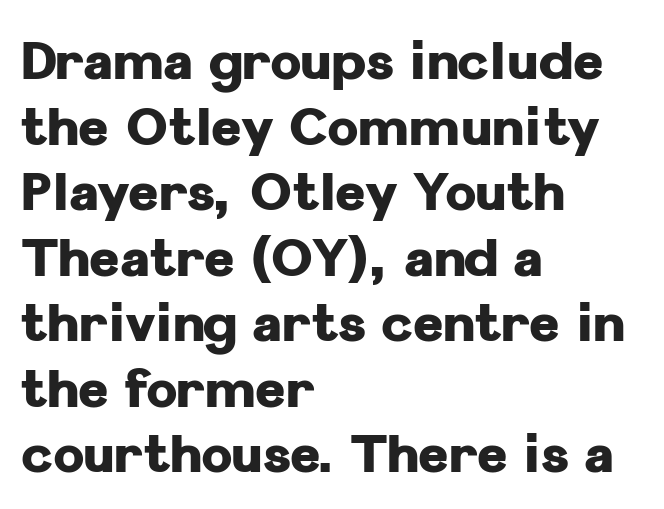
{"serif": "no", "italic": "no", "bold": "yes", "weight": "heavy", "width": "normal", "stroke_contrast": "low", "x_height": "medium", "monospaced": "no", "underline": "no", "align": "left", "line_spacing": "normal", "line_spacing_ratio": 1.26, "letter_spacing": "normal", "letter_spacing_em": 0.0, "glyph_px": 52}
